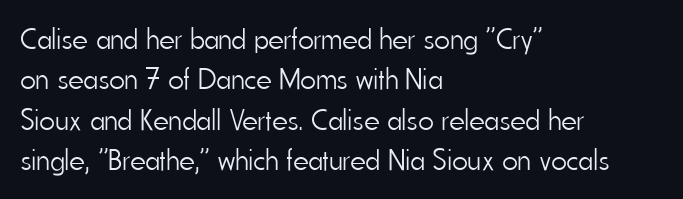
Q: Is the text bold? A: No.
Q: Is the text italic (slanted)? A: No, it is upright.
Q: Is the typeface a serif or a sans-serif typeface? A: Sans-serif.
Q: Is the text underlined? A: No.
Q: How is the paragraph aligned? A: Left-aligned.
Q: Is the spacing between letters normal or unusually wide? A: Normal.
Q: Is the spacing between lines tight, normal or loose? A: Normal.
Q: Width (condensed, normal, or wide)? A: Condensed.
Q: Stroke contrast? A: Low.
Q: x-height? A: Small.
Q: Monospaced? A: No.
